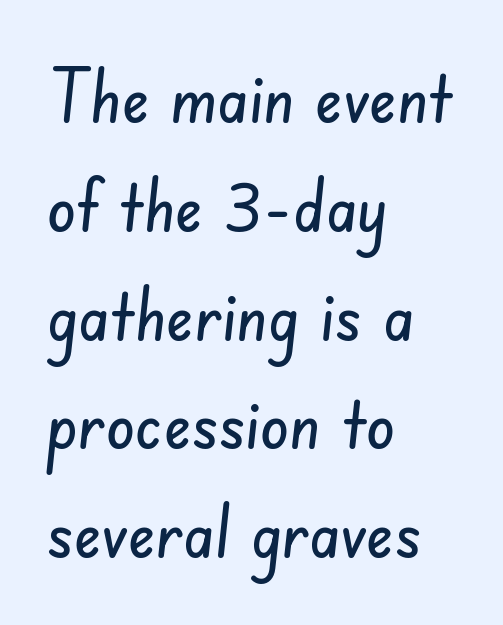
Underlining? Definitely not there. Interline gaps are of average width in this sample. The glyphs in this specimen are sans serif. This rendering uses left alignment, leaving the right contour irregular. You could call the tracking neutral — neither tight nor loose.
